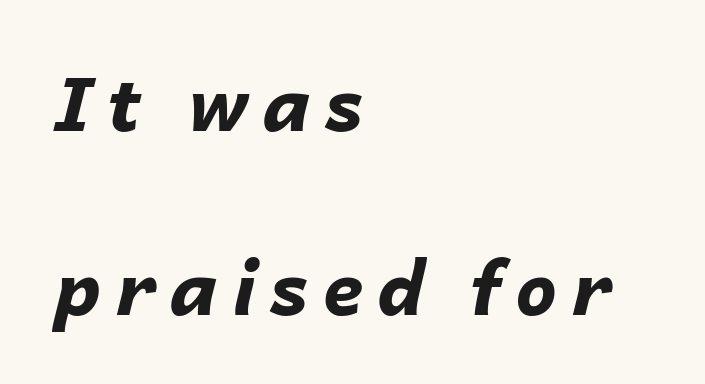
{"italic": "yes", "lean": "right", "slant_degrees": 14, "bold": "yes", "weight": "bold", "width": "normal", "stroke_contrast": "low", "x_height": "medium", "monospaced": "no", "underline": "no", "align": "left", "line_spacing": "loose", "line_spacing_ratio": 2.48, "glyph_px": 74}
